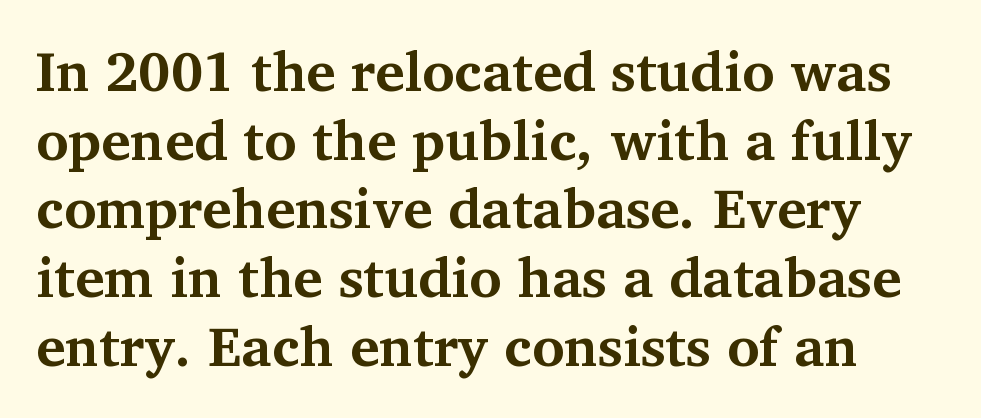
{"serif": "yes", "italic": "no", "bold": "yes", "weight": "bold", "width": "normal", "stroke_contrast": "medium", "x_height": "medium", "monospaced": "no", "underline": "no", "line_spacing": "normal", "line_spacing_ratio": 1.25, "letter_spacing": "normal", "letter_spacing_em": 0.0, "glyph_px": 55}
